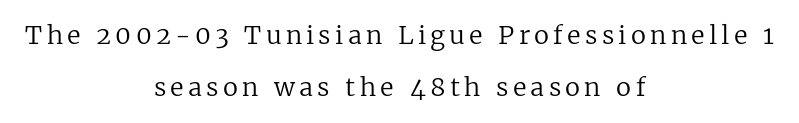
{"italic": "no", "bold": "no", "underline": "no", "align": "center", "line_spacing": "loose", "line_spacing_ratio": 2.1, "glyph_px": 25}
